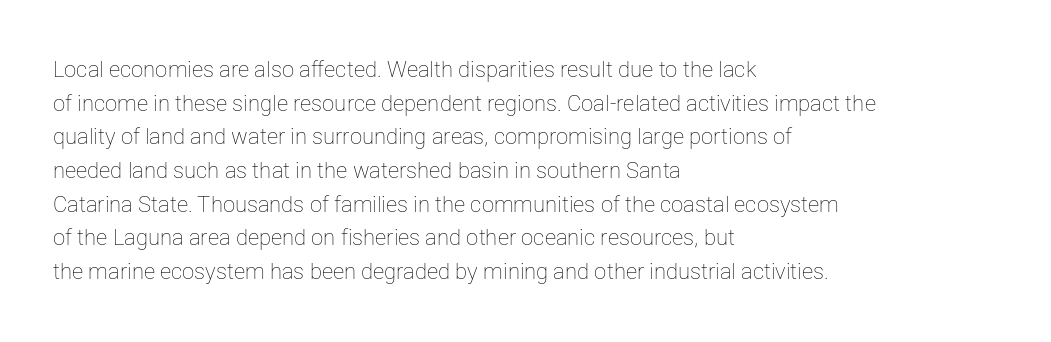
{"italic": "no", "bold": "no", "underline": "no", "align": "left", "line_spacing": "normal", "line_spacing_ratio": 1.53, "letter_spacing": "normal", "letter_spacing_em": 0.0, "glyph_px": 22}
